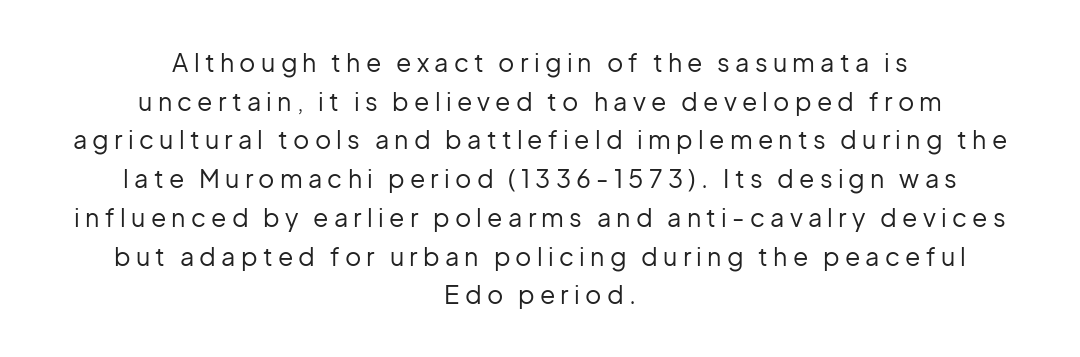
The image shows 25 px text type, upright; set centered, normal line spacing (1.55x), unusually wide letter spacing (+0.21 em), not underlined.
